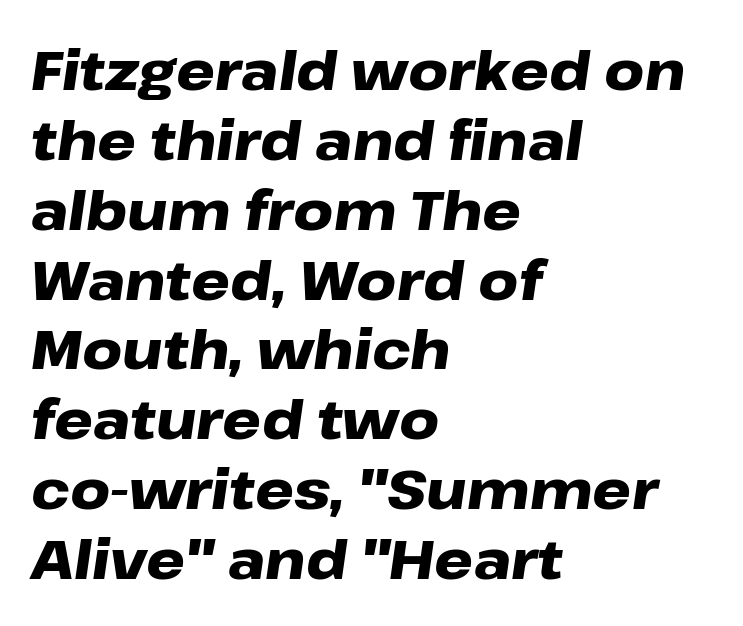
Nothing unusual about the tracking: characters are spaced as the font intends. These lines are rendered in a variable-pitch font. Leftover space on each line is placed entirely after the last word. I'd describe the lettering as bold — thick and assertive. Descender tails drop into unmarked territory. The axis of the letterforms is tilted away from vertical.
